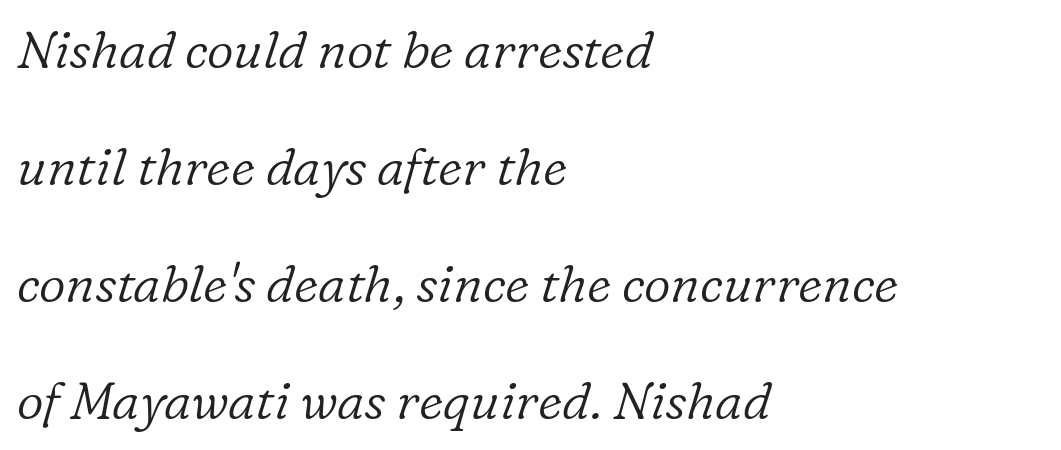
The image shows 52 px light serif type, italic (leaning right); set left-aligned, loose line spacing (2.25x), normal letter spacing, not underlined; low stroke contrast and a medium x-height.
